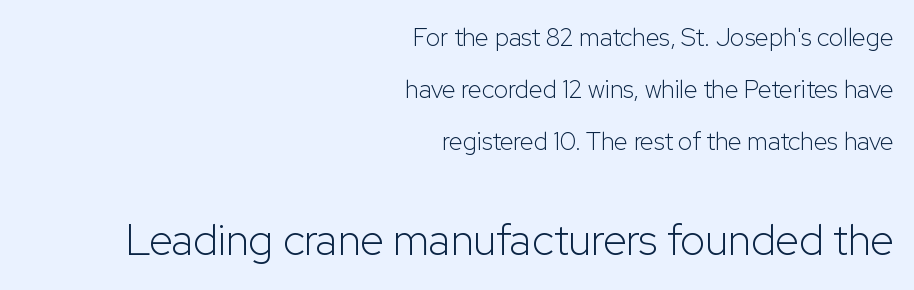
{"serif": "no", "italic": "no", "bold": "no", "weight": "light", "width": "normal", "stroke_contrast": "low", "x_height": "medium", "monospaced": "no", "underline": "no", "align": "right", "line_spacing": "loose", "line_spacing_ratio": 2.09, "letter_spacing": "normal", "letter_spacing_em": 0.0, "larger_block": "second", "size_ratio": 1.72, "glyph_px": 43}
